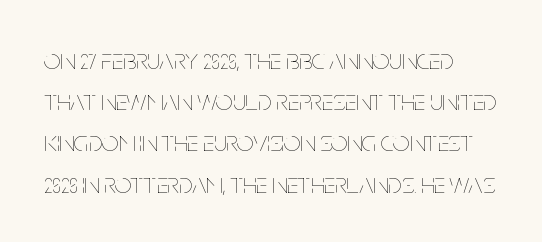
The image shows 29 px thin, condensed type, upright; set normal line spacing (1.42x), normal letter spacing, not underlined; low stroke contrast and a large x-height.
